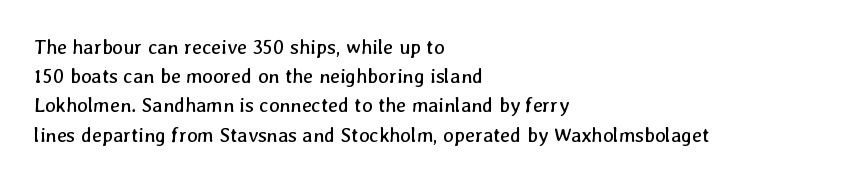
{"bold": "no", "underline": "no", "align": "left", "line_spacing": "normal", "line_spacing_ratio": 1.46, "letter_spacing": "normal", "letter_spacing_em": 0.0, "glyph_px": 20}
